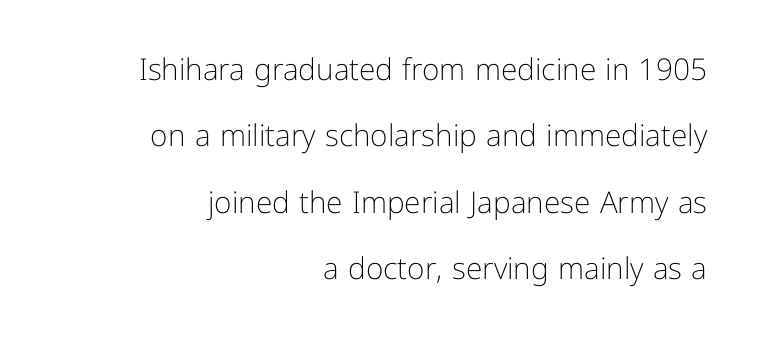
Q: Is the text bold? A: No.
Q: Is the text italic (slanted)? A: No, it is upright.
Q: Is the typeface a serif or a sans-serif typeface? A: Sans-serif.
Q: Is the text underlined? A: No.
Q: How is the paragraph aligned? A: Right-aligned.
Q: Is the spacing between letters normal or unusually wide? A: Normal.
Q: Is the spacing between lines tight, normal or loose? A: Loose.
Q: Width (condensed, normal, or wide)? A: Normal.
Q: Stroke contrast? A: Low.
Q: x-height? A: Medium.
Q: Monospaced? A: No.
